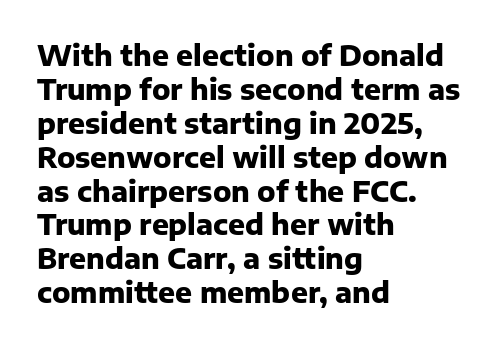
The passage shown is typed in a proportional face where columns would drift. What kind of face is this? One without serifs — a sans. Every letter is thick-stroked: bold, no question. The zone under the glyphs is completely vacant.
